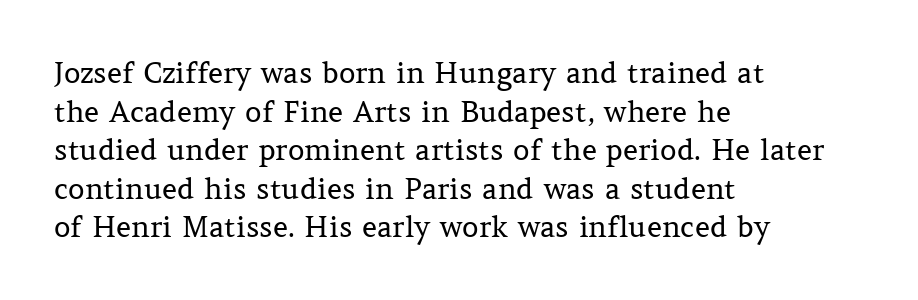
The image shows 29 px regular-weight serif type, upright; set left-aligned, normal line spacing (1.33x), normal letter spacing, not underlined; medium stroke contrast and a medium x-height.
